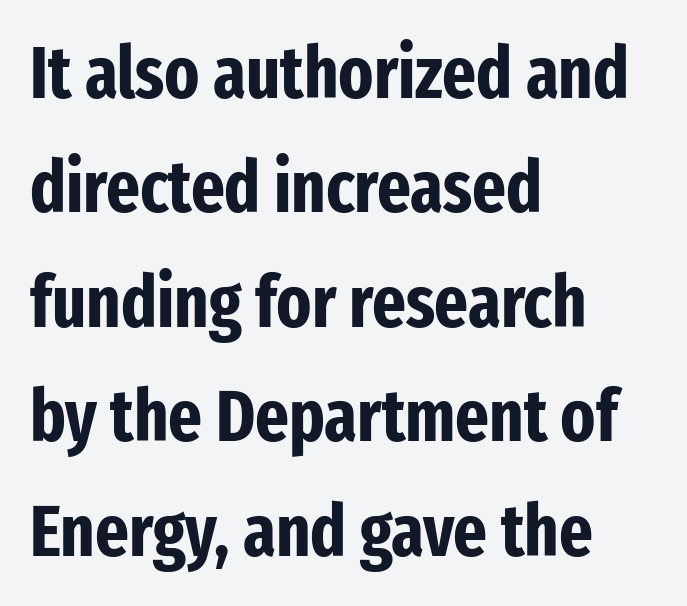
Q: Is the text bold? A: Yes.
Q: Is the text italic (slanted)? A: No, it is upright.
Q: Is the typeface a serif or a sans-serif typeface? A: Sans-serif.
Q: Is the text underlined? A: No.
Q: How is the paragraph aligned? A: Left-aligned.
Q: Is the spacing between letters normal or unusually wide? A: Normal.
Q: Is the spacing between lines tight, normal or loose? A: Normal.
Q: Width (condensed, normal, or wide)? A: Condensed.
Q: Stroke contrast? A: Low.
Q: x-height? A: Medium.
Q: Monospaced? A: No.
